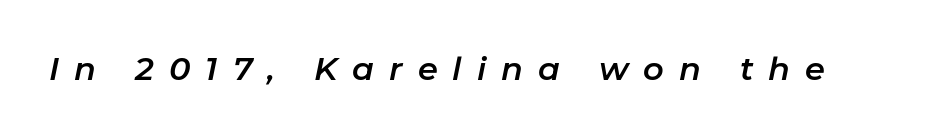
The image shows 32 px text type, italic (leaning right); set unusually wide letter spacing (+0.47 em), not underlined; low stroke contrast and a medium x-height.
